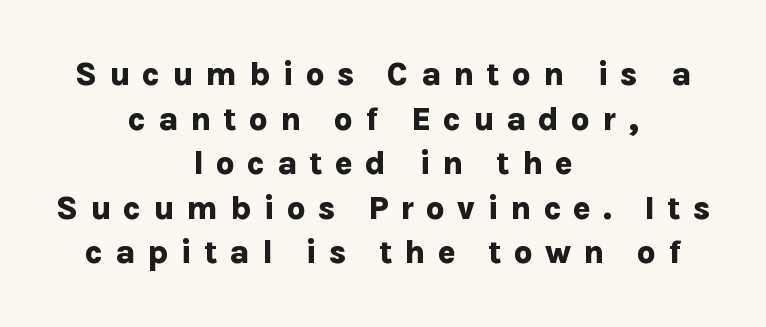
Strong, thick strokes mark this as bold type. The whitespace from short lines is split evenly between both sides. Tracking value appears strongly positive — letters spread wide. I'd call this a sans setting — the letters go barefoot.
